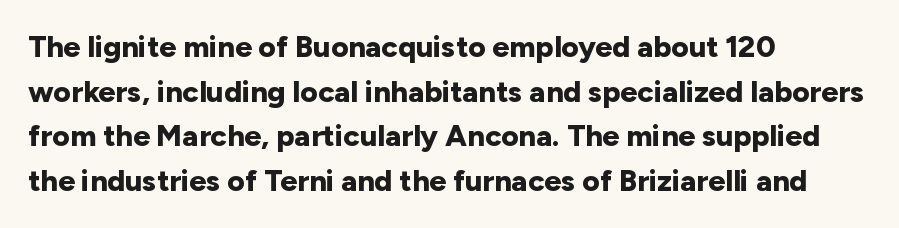
The image shows 30 px bold sans-serif type, upright; set left-aligned, normal line spacing (1.49x), normal letter spacing, not underlined; low stroke contrast and a medium x-height.
